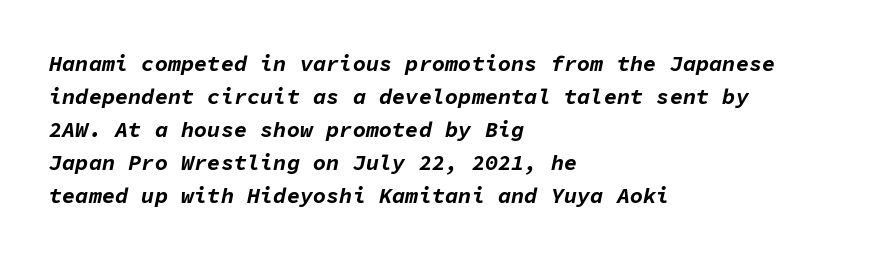
Q: Is the text bold? A: Yes.
Q: Is the text italic (slanted)? A: Yes, it leans right by about 11 degrees.
Q: Is the text underlined? A: No.
Q: How is the paragraph aligned? A: Left-aligned.
Q: Is the spacing between letters normal or unusually wide? A: Normal.
Q: Is the spacing between lines tight, normal or loose? A: Normal.
